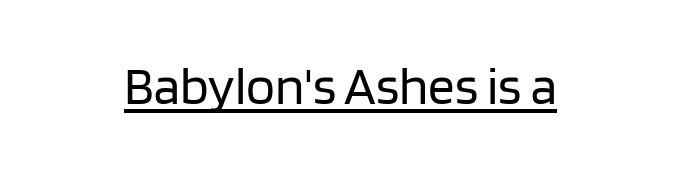
{"serif": "no", "italic": "no", "bold": "no", "weight": "regular", "width": "normal", "stroke_contrast": "low", "x_height": "large", "monospaced": "no", "underline": "yes", "letter_spacing": "normal", "letter_spacing_em": 0.0, "glyph_px": 53}
